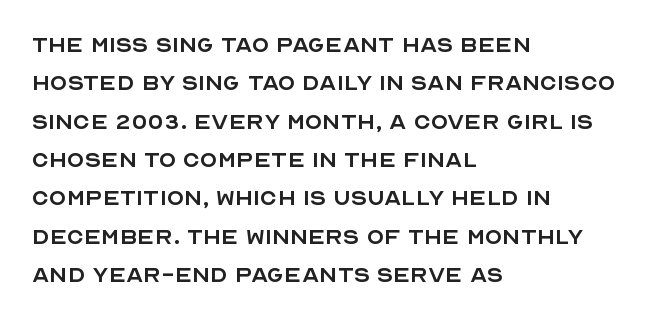
Q: Is the text bold? A: No.
Q: Is the text italic (slanted)? A: No, it is upright.
Q: Is the typeface a serif or a sans-serif typeface? A: Sans-serif.
Q: Is the text underlined? A: No.
Q: How is the paragraph aligned? A: Left-aligned.
Q: Is the spacing between letters normal or unusually wide? A: Normal.
Q: Is the spacing between lines tight, normal or loose? A: Normal.
Q: Width (condensed, normal, or wide)? A: Normal.
Q: x-height? A: Large.
Q: Monospaced? A: No.
